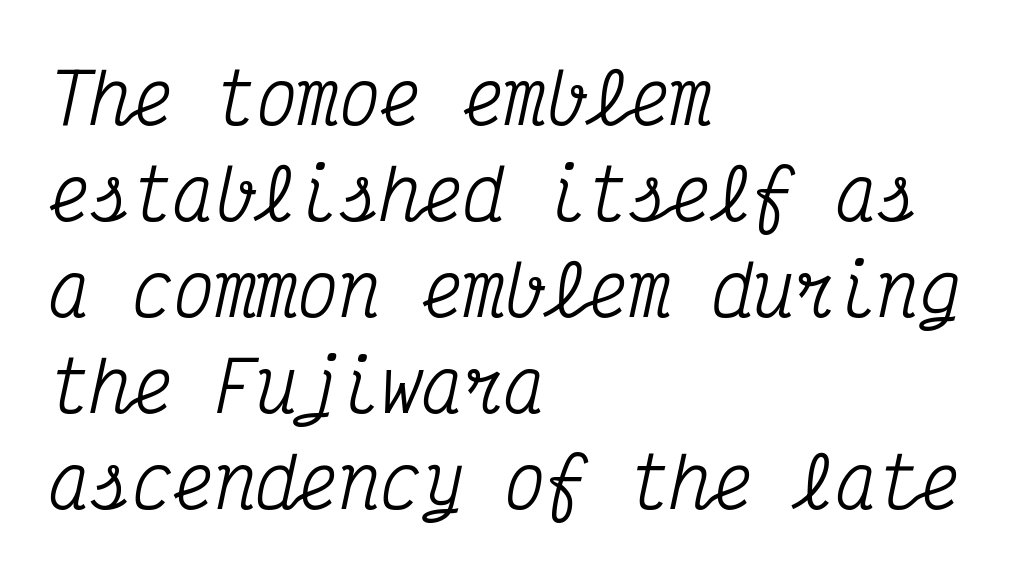
The type is set solid horizontally, with unmodified tracking. In terms of leading, this rendering sits right in the middle. Fixed-width glyphs throughout — classic coding-font behaviour. This rendering uses left alignment, leaving the right contour irregular. Small tapered or slab feet sit at the stroke ends, so this counts as serif. Observe the lean: these are italic letterforms.
